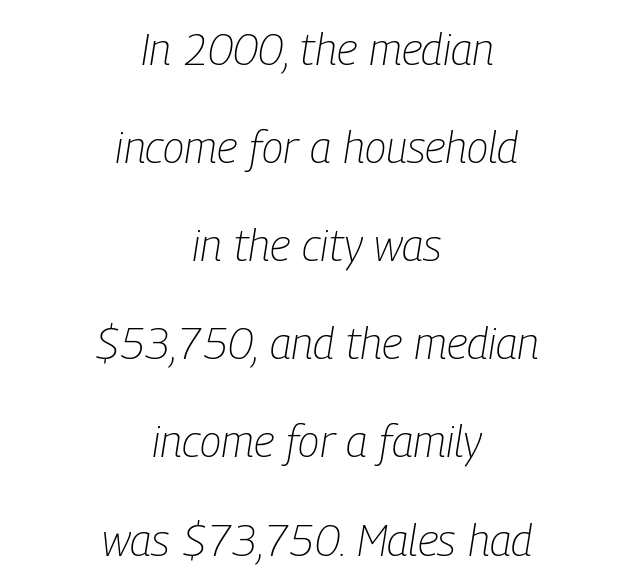
The image shows 44 px light, condensed type, italic (leaning right); set centered, loose line spacing (2.23x), normal letter spacing, not underlined; low stroke contrast and a medium x-height.
